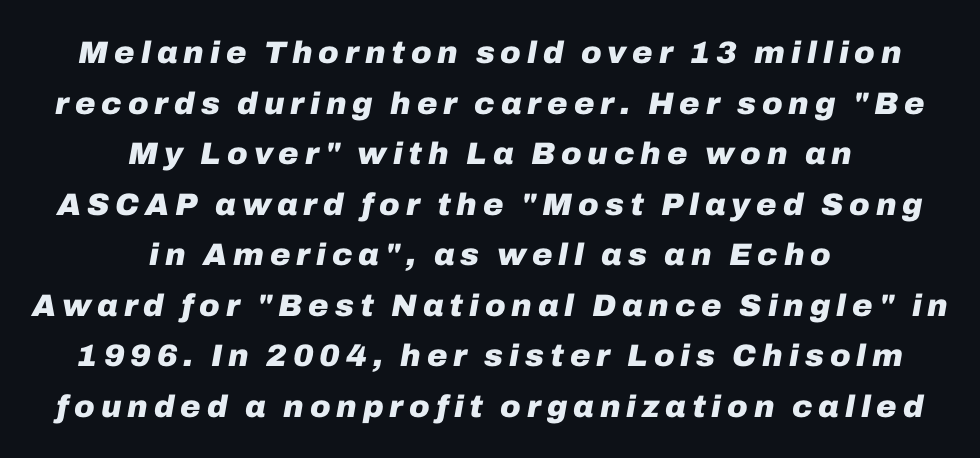
The image shows 31 px heavy type, italic (leaning right); set centered, normal line spacing (1.63x), not underlined; low stroke contrast and a medium x-height.
